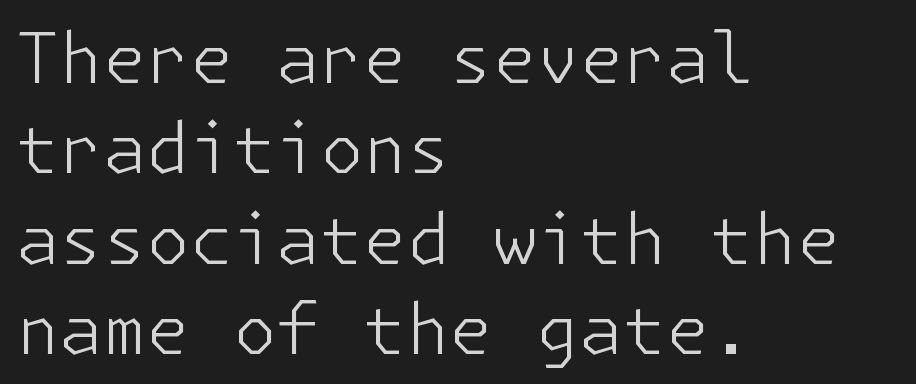
The image shows 70 px light sans-serif type, upright; set left-aligned, normal line spacing (1.29x), normal letter spacing, not underlined; low stroke contrast and a medium x-height.
